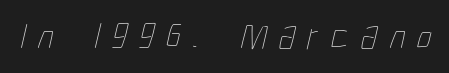
Q: Is the text bold? A: No.
Q: Is the text underlined? A: No.
Q: Is the spacing between letters normal or unusually wide? A: Unusually wide.
Q: Width (condensed, normal, or wide)? A: Condensed.
Q: Stroke contrast? A: Low.
Q: x-height? A: Medium.
Q: Monospaced? A: No.
